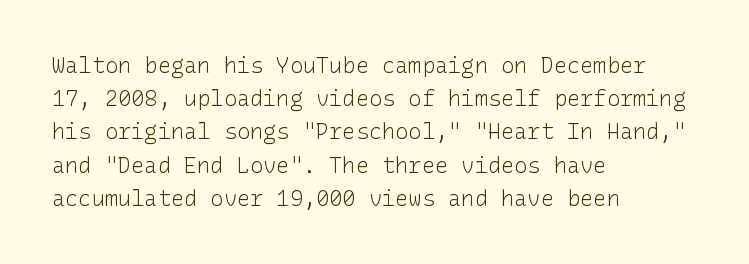
Q: Is the text bold? A: No.
Q: Is the text italic (slanted)? A: No, it is upright.
Q: Is the text underlined? A: No.
Q: How is the paragraph aligned? A: Left-aligned.
Q: Is the spacing between letters normal or unusually wide? A: Normal.
Q: Is the spacing between lines tight, normal or loose? A: Normal.
